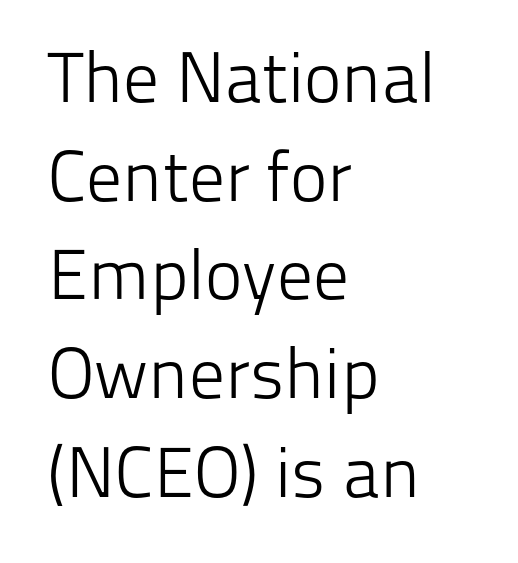
{"serif": "no", "italic": "no", "bold": "no", "weight": "light", "width": "normal", "stroke_contrast": "low", "x_height": "medium", "monospaced": "no", "underline": "no", "align": "left", "line_spacing": "normal", "line_spacing_ratio": 1.39, "letter_spacing": "normal", "letter_spacing_em": 0.0, "glyph_px": 71}
